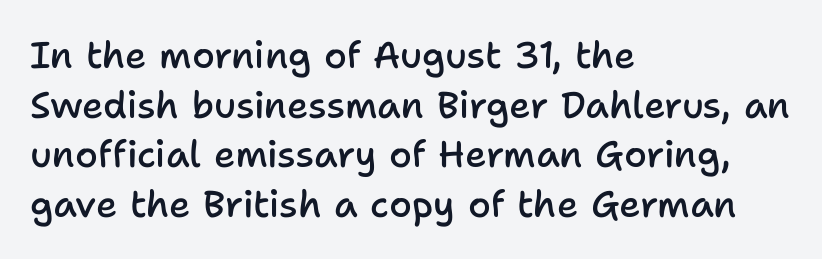
Typesetter's note: demi weight, one step under bold. Line spacing here is normal. Reading down the block, your eye returns to a fixed left position each line. These lines are composed in type without serifs. You could call the tracking neutral — neither tight nor loose.
